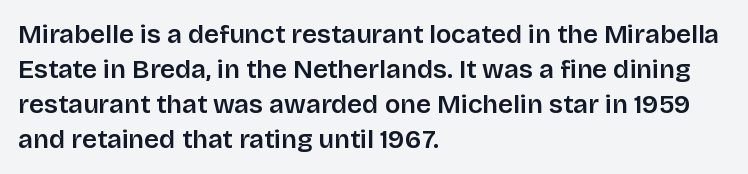
Q: Is the text italic (slanted)? A: No, it is upright.
Q: Is the text underlined? A: No.
Q: How is the paragraph aligned? A: Left-aligned.
Q: Is the spacing between letters normal or unusually wide? A: Normal.
Q: Is the spacing between lines tight, normal or loose? A: Normal.
